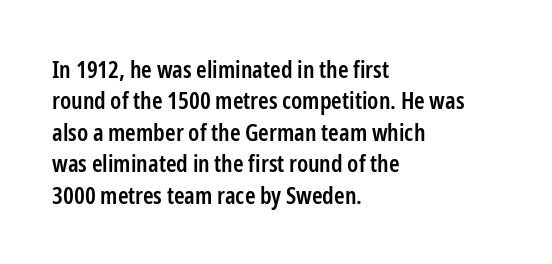
Q: Is the text bold? A: Semi-bold.
Q: Is the text italic (slanted)? A: No, it is upright.
Q: Is the text underlined? A: No.
Q: How is the paragraph aligned? A: Left-aligned.
Q: Is the spacing between letters normal or unusually wide? A: Normal.
Q: Is the spacing between lines tight, normal or loose? A: Normal.
